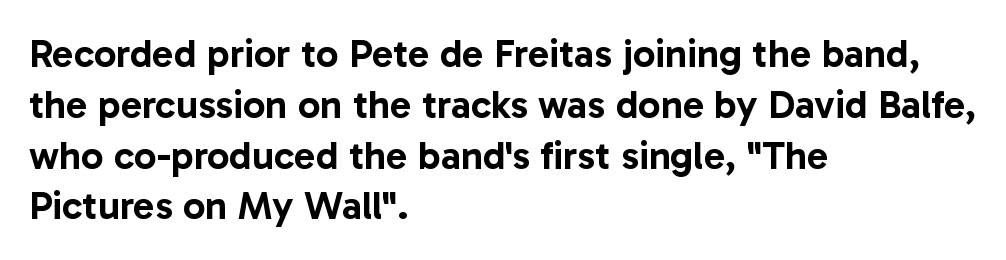
Q: Is the text italic (slanted)? A: No, it is upright.
Q: Is the typeface a serif or a sans-serif typeface? A: Sans-serif.
Q: Is the text underlined? A: No.
Q: How is the paragraph aligned? A: Left-aligned.
Q: Is the spacing between letters normal or unusually wide? A: Normal.
Q: Is the spacing between lines tight, normal or loose? A: Normal.
Q: Width (condensed, normal, or wide)? A: Normal.
Q: Stroke contrast? A: Low.
Q: x-height? A: Medium.
Q: Monospaced? A: No.
